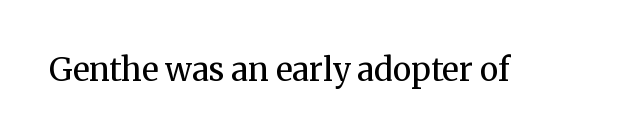
The image shows 32 px regular-weight serif type, upright; set normal letter spacing, not underlined; medium stroke contrast and a medium x-height.
